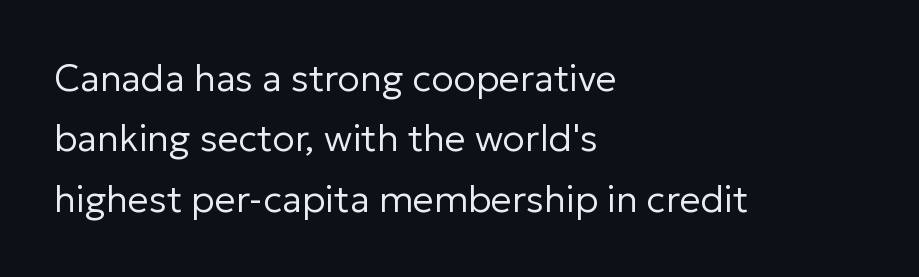
The image shows 37 px regular-weight sans-serif type, upright; set left-aligned, normal line spacing (1.63x), normal letter spacing, not underlined; low stroke contrast and a medium x-height.
